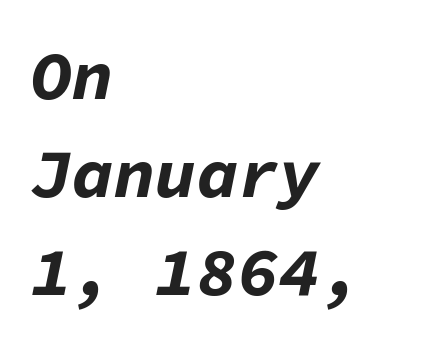
Q: Is the text bold? A: Yes.
Q: Is the text italic (slanted)? A: Yes, it leans right by about 11 degrees.
Q: Is the text underlined? A: No.
Q: How is the paragraph aligned? A: Left-aligned.
Q: Is the spacing between letters normal or unusually wide? A: Normal.
Q: Is the spacing between lines tight, normal or loose? A: Normal.
Q: Width (condensed, normal, or wide)? A: Normal.
Q: Stroke contrast? A: Low.
Q: x-height? A: Medium.
Q: Monospaced? A: Yes.
